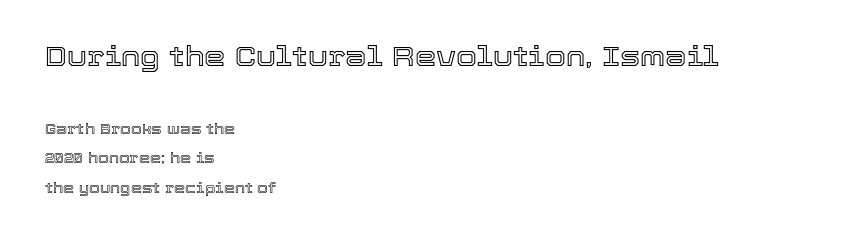
Q: Is the text italic (slanted)? A: No, it is upright.
Q: Is the text underlined? A: No.
Q: How is the paragraph aligned? A: Left-aligned.
Q: Is the spacing between letters normal or unusually wide? A: Normal.
Q: Is the spacing between lines tight, normal or loose? A: Loose.
Q: Which block of text is set in a larger size, the first (top) or the second (bottom)? A: The first (top) one.
